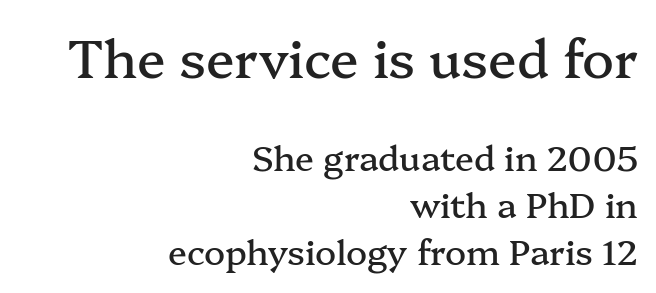
The first block has been scaled up relative to the second. The leading is moderate, giving the passage an even texture. Where is the straight margin? On the right. Check the space under the baseline: it is left empty. A typesetter would label this face a serif.
